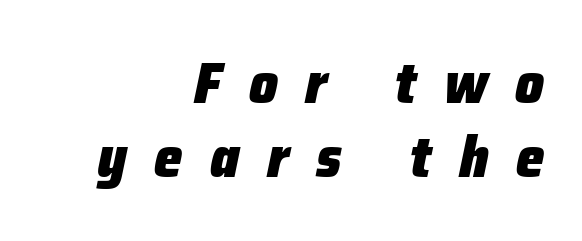
The image shows 57 px heavy type, italic (leaning right); set right-aligned, normal line spacing (1.29x), unusually wide letter spacing (+0.48 em), not underlined; low stroke contrast and a medium x-height.
